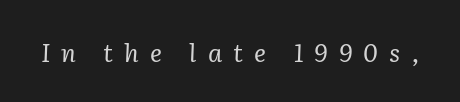
Stem width sits at or under what a default text font uses. Substantial extra tracking has been applied to these lines. Glance below the letters and you will spot only blank space. Looking at the ascenders, they clearly lean.
